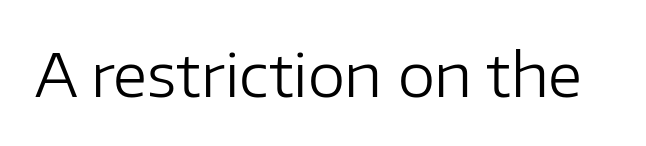
{"serif": "no", "italic": "no", "bold": "no", "weight": "regular", "width": "normal", "stroke_contrast": "low", "x_height": "medium", "monospaced": "no", "underline": "no", "letter_spacing": "normal", "letter_spacing_em": 0.0, "glyph_px": 60}
